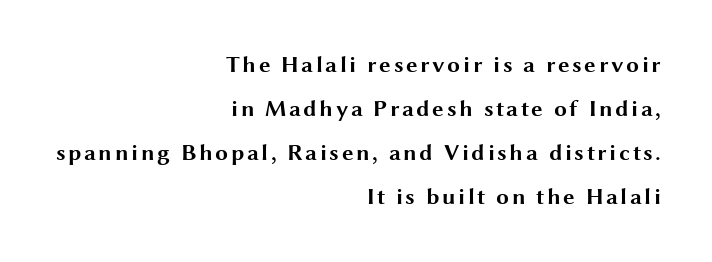
A typesetter would call this leading open, well beyond the default. The rendering anchors every line to the right-hand side. It's the straight-up-and-down kind of type. Is the type bold? Yes — the strokes are clearly thick and heavy. The glyphs are unaccompanied by any horizontal stroke below them.
